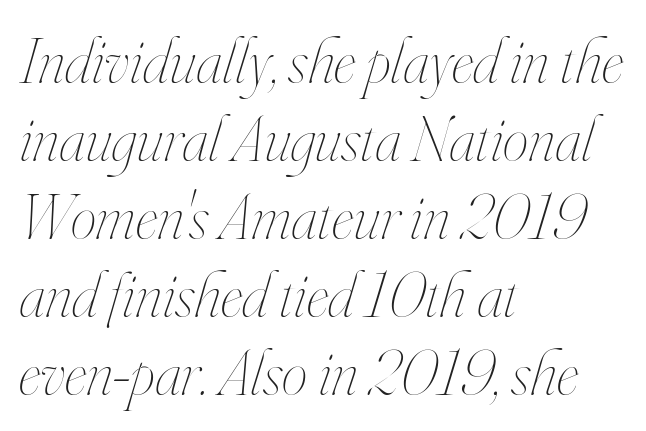
Q: Is the text bold? A: No.
Q: Is the text italic (slanted)? A: Yes, it leans right by about 16 degrees.
Q: Is the text underlined? A: No.
Q: How is the paragraph aligned? A: Left-aligned.
Q: Is the spacing between letters normal or unusually wide? A: Normal.
Q: Width (condensed, normal, or wide)? A: Condensed.
Q: Stroke contrast? A: High.
Q: x-height? A: Small.
Q: Monospaced? A: No.
